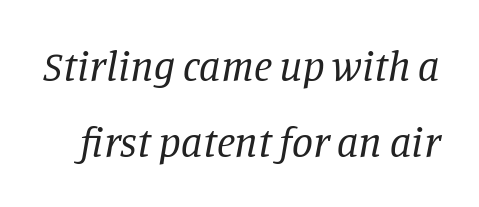
The glyphs are unaccompanied by any horizontal stroke below them. The specimen reads as italic at a glance. Weight: not bold — regular or lighter. Looks like regular typesetting: each glyph gets only the width it needs. This sample uses a serif face.
